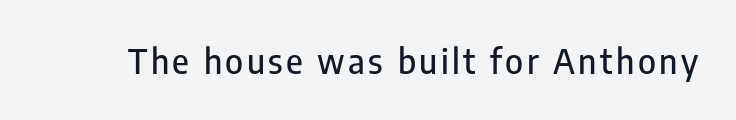
The image shows 34 px condensed sans-serif type, upright; set not underlined; low stroke contrast and a medium x-height.
